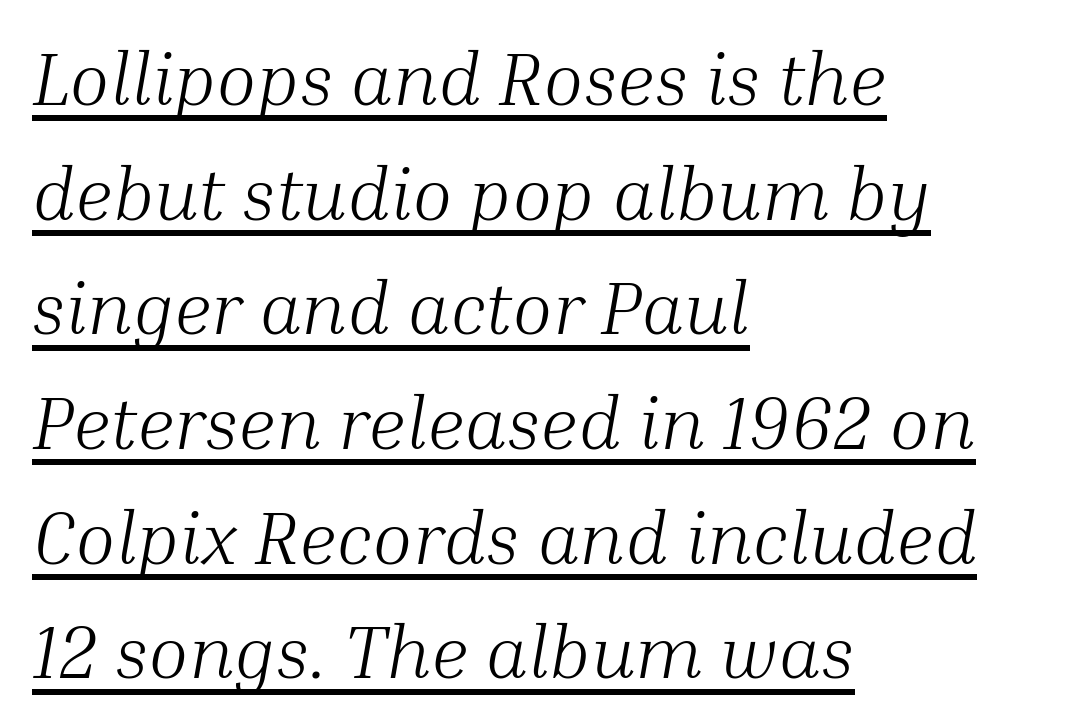
Q: Is the text bold? A: No.
Q: Is the text italic (slanted)? A: Yes, it leans right by about 10 degrees.
Q: Is the typeface a serif or a sans-serif typeface? A: Serif.
Q: Is the text underlined? A: Yes.
Q: How is the paragraph aligned? A: Left-aligned.
Q: Is the spacing between letters normal or unusually wide? A: Normal.
Q: Is the spacing between lines tight, normal or loose? A: Normal.
Q: Width (condensed, normal, or wide)? A: Normal.
Q: Stroke contrast? A: Medium.
Q: x-height? A: Medium.
Q: Monospaced? A: No.
